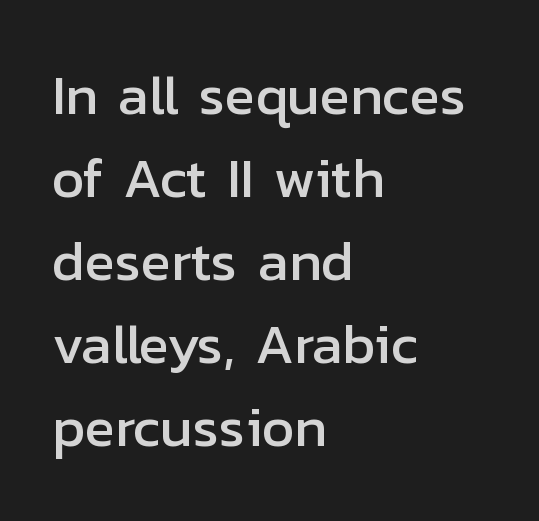
{"serif": "no", "italic": "no", "width": "normal", "stroke_contrast": "low", "x_height": "medium", "monospaced": "no", "underline": "no", "align": "left", "line_spacing": "normal", "line_spacing_ratio": 1.48, "letter_spacing": "normal", "letter_spacing_em": 0.0, "glyph_px": 56}
